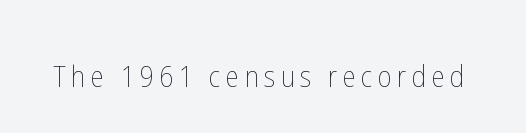
Looks like regular typesetting: each glyph gets only the width it needs. You can tell it's not italic because the verticals are truly vertical. The passage shown is not underscored anywhere. Weight: regular or lighter.
